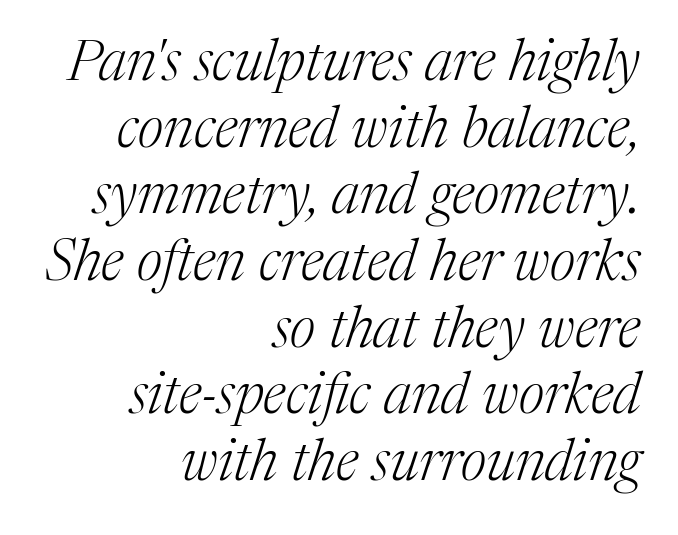
The image shows 57 px light serif type, italic (leaning right); set right-aligned, line spacing 1.17x, normal letter spacing, not underlined; medium stroke contrast and a medium x-height.
